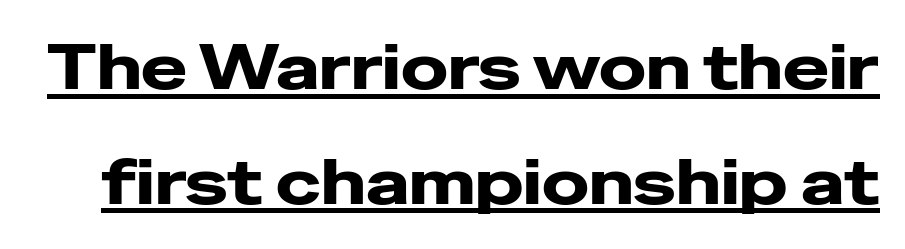
The image shows 62 px wide sans-serif type, upright; set line spacing 1.85x, normal letter spacing, underlined; low stroke contrast and a medium x-height.
